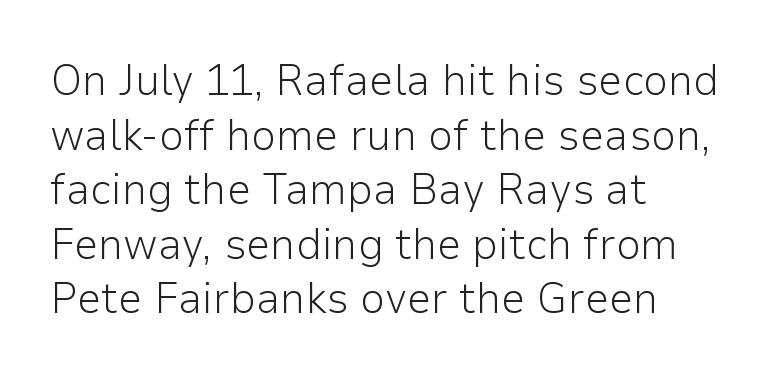
Tall strokes in this sample are plumb rather than angled. No chunkiness to these letters — they're not bold. Look at the tracking — it's just the regular setting, nothing added. Look at the bottom of the vertical strokes: they stop flat, with no serifs.
